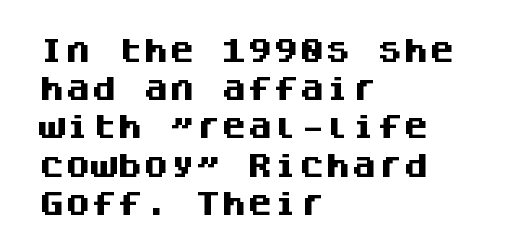
{"italic": "no", "bold": "yes", "underline": "no", "align": "left", "line_spacing": "normal", "line_spacing_ratio": 1.47, "letter_spacing": "normal", "letter_spacing_em": 0.0, "glyph_px": 26}
